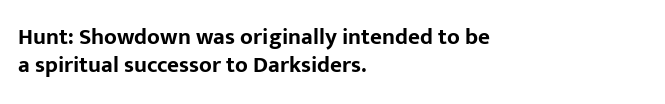
Look at the stroke-to-counter ratio: heavy, a bold. Ordinary non-slanted type is in use. The baseline area is clear. The setting favours the left margin, as ordinary paragraphs usually do. Look at the tracking — it's just the regular setting, nothing added.
